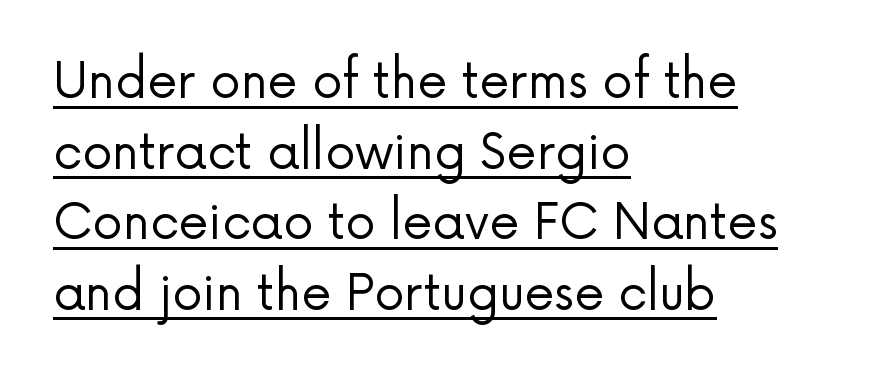
Q: Is the text bold? A: No.
Q: Is the text italic (slanted)? A: No, it is upright.
Q: Is the typeface a serif or a sans-serif typeface? A: Sans-serif.
Q: Is the text underlined? A: Yes.
Q: How is the paragraph aligned? A: Left-aligned.
Q: Is the spacing between letters normal or unusually wide? A: Normal.
Q: Is the spacing between lines tight, normal or loose? A: Normal.
Q: Width (condensed, normal, or wide)? A: Normal.
Q: Stroke contrast? A: Low.
Q: x-height? A: Medium.
Q: Monospaced? A: No.
